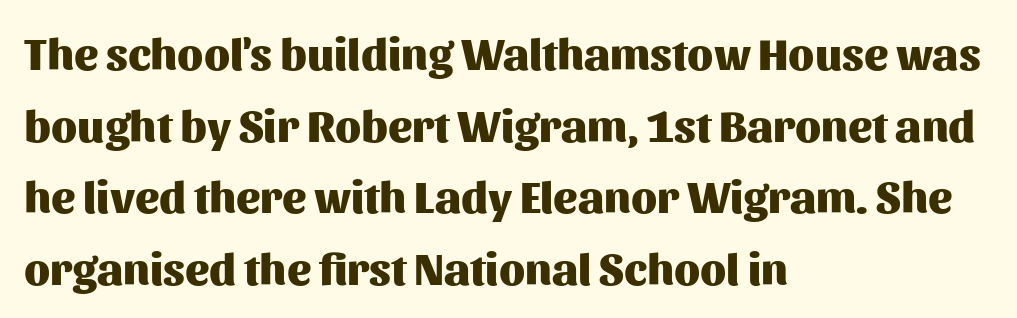
{"serif": "no", "italic": "no", "bold": "yes", "weight": "heavy", "width": "normal", "stroke_contrast": "medium", "x_height": "medium", "monospaced": "no", "underline": "no", "align": "left", "line_spacing": "normal", "line_spacing_ratio": 1.59, "letter_spacing": "normal", "letter_spacing_em": 0.0, "glyph_px": 45}
